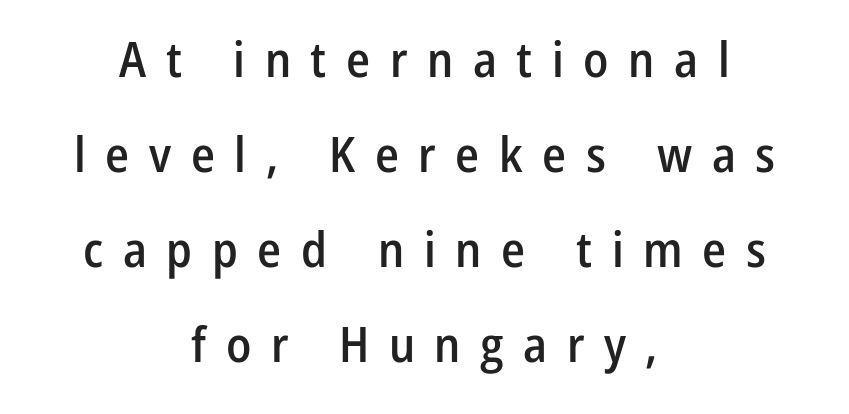
A bare baseline throughout the passage. This rendering widens character spacing well past its baseline value. Emphasis by weight is partial: semibold. The text block is weighted toward neither margin, spreading evenly from the middle.
